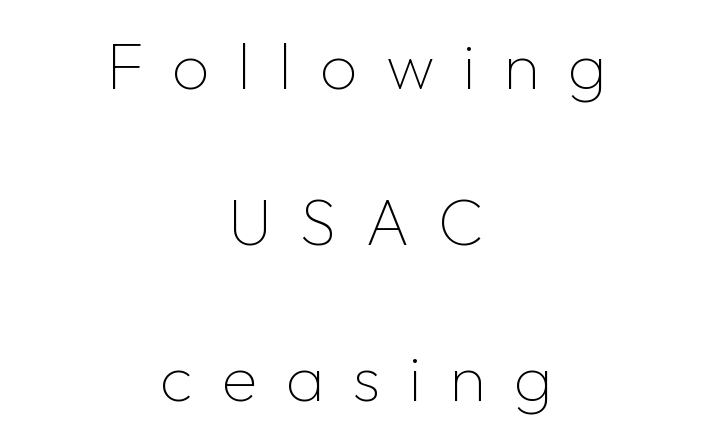
The image shows 66 px thin sans-serif type, upright; set centered, loose line spacing (2.36x), unusually wide letter spacing (+0.43 em), not underlined; low stroke contrast and a medium x-height.
